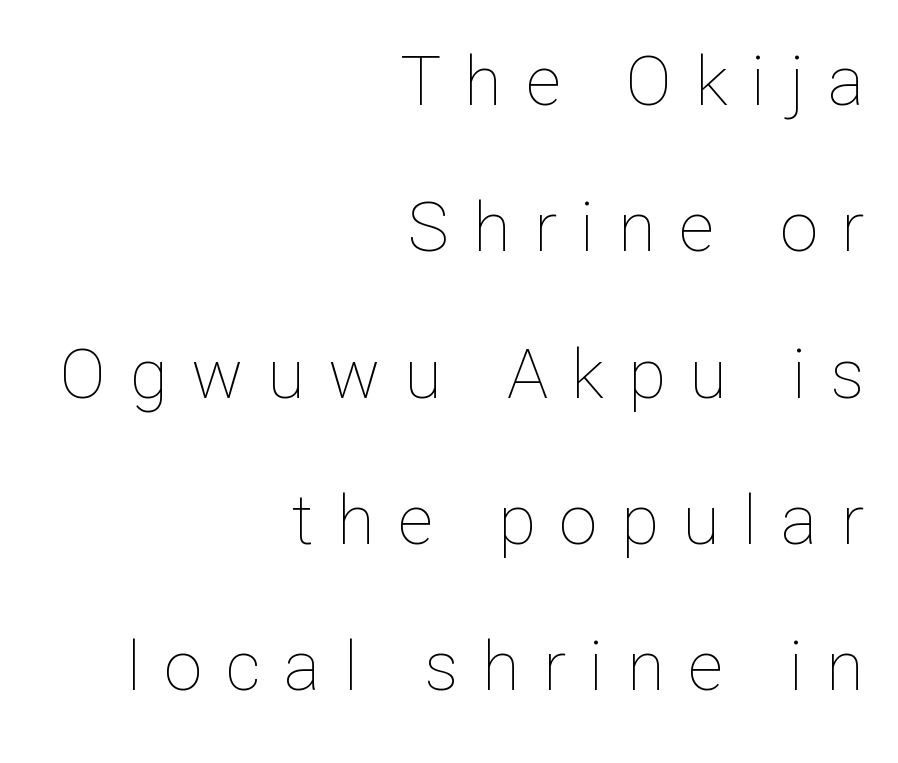
The strokes carry an ordinary text weight at most. How would I describe the line gaps? Wide and relaxed. Posture: straight, roman, zero tilt. Varying glyph widths throughout — classic text-font behaviour.
